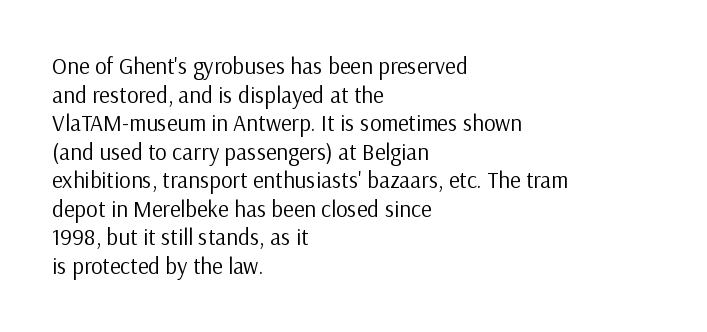
{"italic": "no", "bold": "no", "underline": "no", "align": "left", "line_spacing_ratio": 1.24, "letter_spacing": "normal", "letter_spacing_em": 0.0, "glyph_px": 23}
